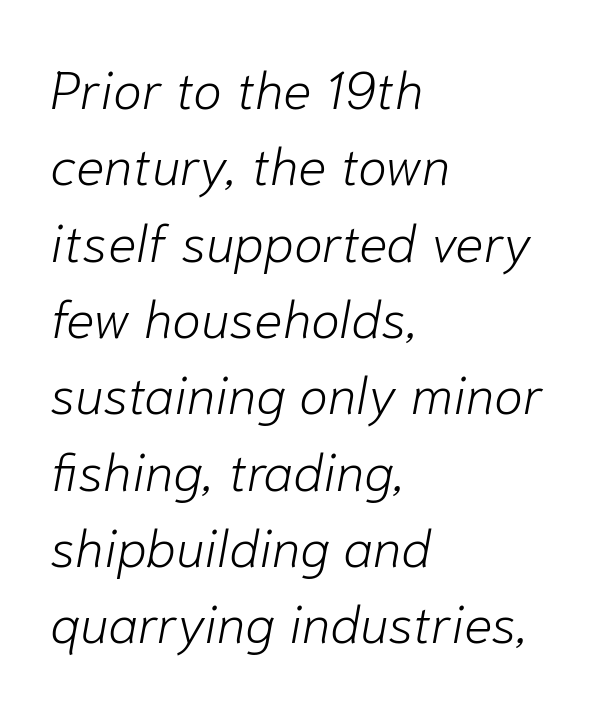
The paragraph has a hard left edge and a soft right edge. Whoever set this chose a conventional vertical rhythm. The typography opts for an oblique posture over an upright one. The space directly below the letters is spotless. Students, note that the glyphs here touch the page at normal intervals. Letters have the restrained weight of plain body copy at most.
